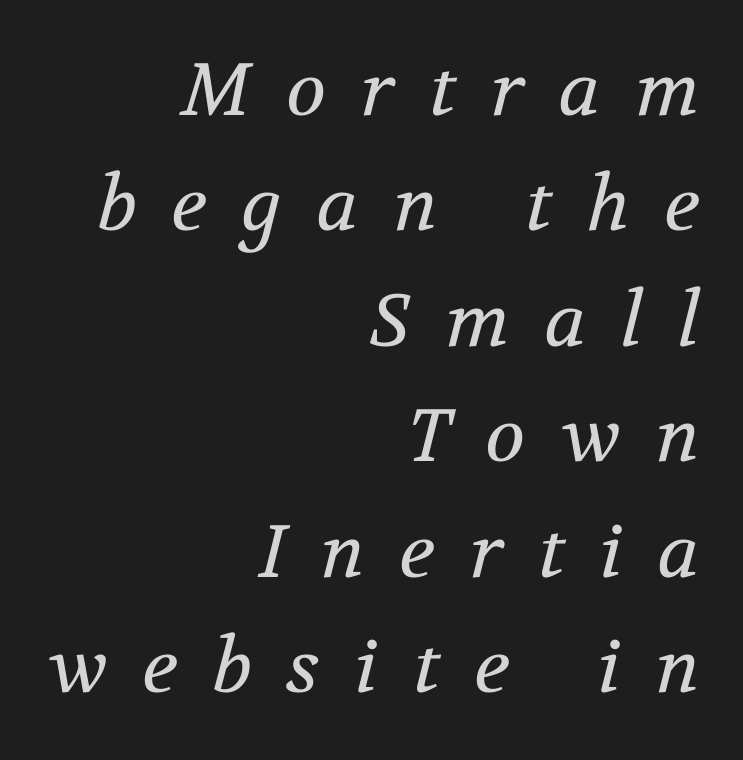
Q: Is the text bold? A: No.
Q: Is the text italic (slanted)? A: Yes, it leans right by about 12 degrees.
Q: Is the typeface a serif or a sans-serif typeface? A: Serif.
Q: Is the text underlined? A: No.
Q: How is the paragraph aligned? A: Right-aligned.
Q: Is the spacing between letters normal or unusually wide? A: Unusually wide.
Q: Is the spacing between lines tight, normal or loose? A: Normal.
Q: Width (condensed, normal, or wide)? A: Normal.
Q: Stroke contrast? A: Medium.
Q: x-height? A: Medium.
Q: Monospaced? A: No.
